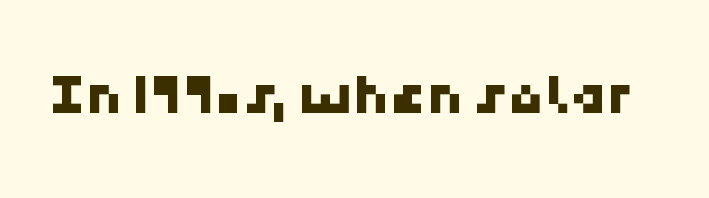
{"serif": "no", "width": "normal", "stroke_contrast": "low", "x_height": "medium", "underline": "no", "letter_spacing": "normal", "letter_spacing_em": 0.0, "glyph_px": 59}
